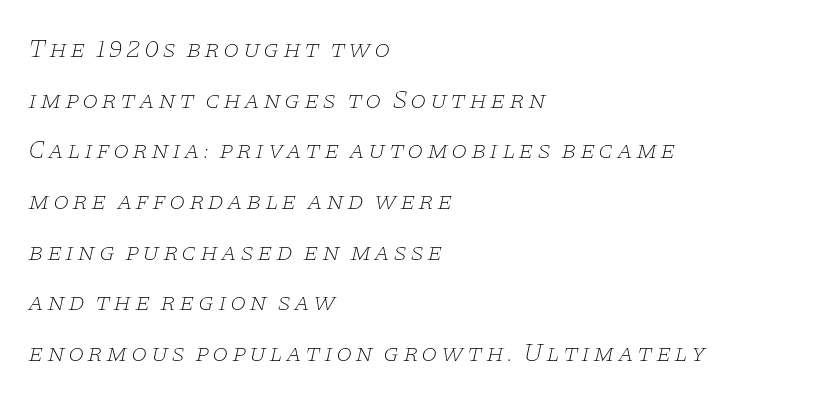
Slant detected: the letters are inclined. Casual observation: everything's shoved over to the left. The passage shown is not underscored anywhere. Stem width sits at or under what a default text font uses. Vertically, the passage feels expansive, rows floating well apart.
